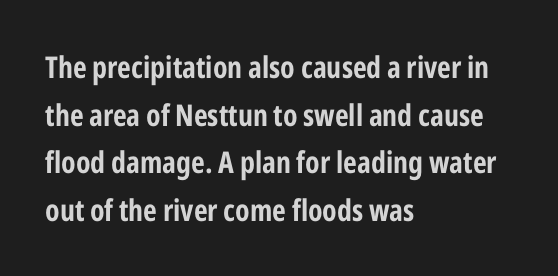
Q: Is the text italic (slanted)? A: No, it is upright.
Q: Is the typeface a serif or a sans-serif typeface? A: Sans-serif.
Q: Is the text underlined? A: No.
Q: How is the paragraph aligned? A: Left-aligned.
Q: Is the spacing between letters normal or unusually wide? A: Normal.
Q: Is the spacing between lines tight, normal or loose? A: Normal.
Q: Width (condensed, normal, or wide)? A: Condensed.
Q: Stroke contrast? A: Low.
Q: x-height? A: Medium.
Q: Monospaced? A: No.
